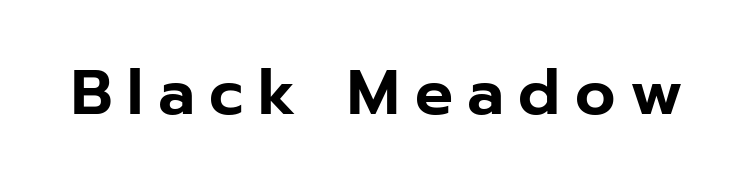
The glyphs are unaccompanied by any horizontal stroke below them. The letters stand straight up with perfectly vertical stems. Font category for this specimen: sans-serif. Do the characters align in a grid? No, the font is proportional. Observe the wide spacing: letters keep a clear distance from each other.
